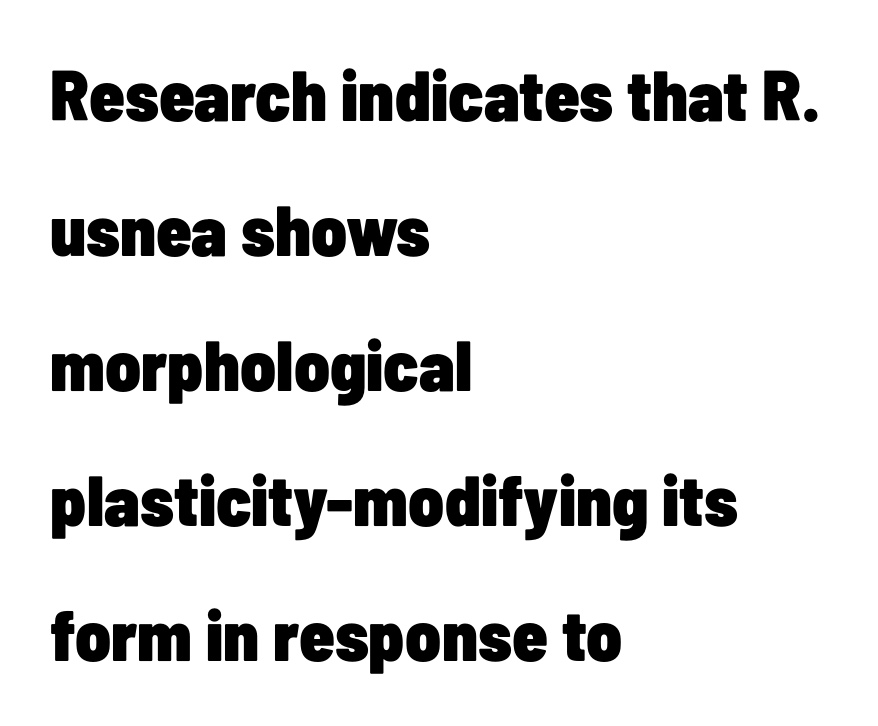
The image shows 71 px heavy, condensed sans-serif type, upright; set left-aligned, loose line spacing (1.9x), normal letter spacing, not underlined; low stroke contrast and a medium x-height.
